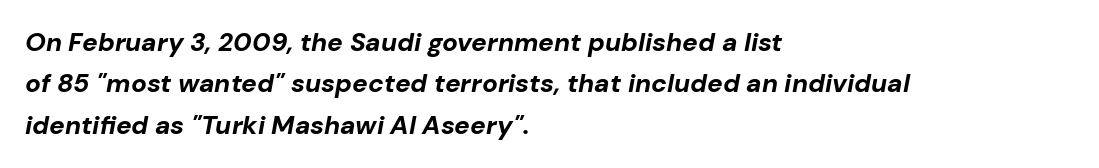
{"italic": "yes", "lean": "right", "slant_degrees": 10, "bold": "yes", "underline": "no", "align": "left", "line_spacing": "normal", "line_spacing_ratio": 1.59, "letter_spacing": "normal", "letter_spacing_em": 0.0, "glyph_px": 26}
